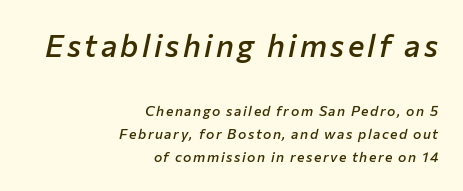
The image shows 31 px semibold type, italic (leaning right); set right-aligned, normal line spacing (1.65x), not underlined; the first (top) block is 2.21x larger; low stroke contrast and a medium x-height.
